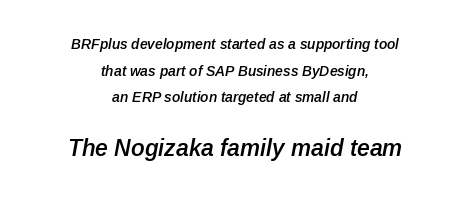
Q: Is the text bold? A: Semi-bold.
Q: Is the text italic (slanted)? A: Yes, it leans right by about 12 degrees.
Q: Is the text underlined? A: No.
Q: How is the paragraph aligned? A: Centered.
Q: Is the spacing between letters normal or unusually wide? A: Normal.
Q: Is the spacing between lines tight, normal or loose? A: Loose.
Q: Which block of text is set in a larger size, the first (top) or the second (bottom)? A: The second (bottom) one.
